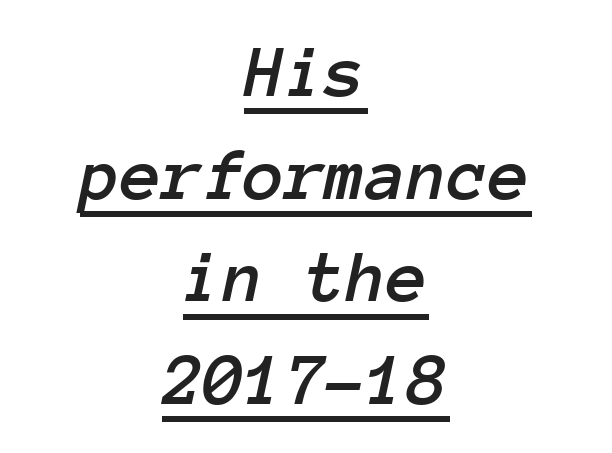
Q: Is the text italic (slanted)? A: Yes, it leans right by about 12 degrees.
Q: Is the text underlined? A: Yes.
Q: How is the paragraph aligned? A: Centered.
Q: Is the spacing between letters normal or unusually wide? A: Normal.
Q: Is the spacing between lines tight, normal or loose? A: Normal.
Q: Width (condensed, normal, or wide)? A: Normal.
Q: Stroke contrast? A: Low.
Q: x-height? A: Medium.
Q: Monospaced? A: Yes.
